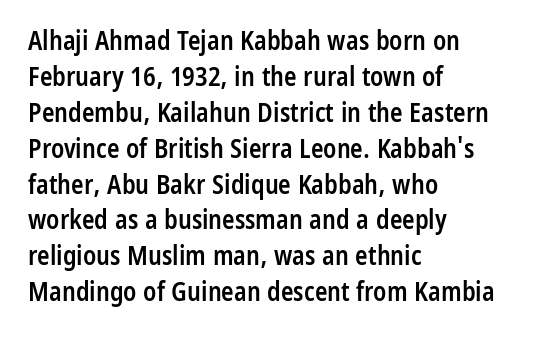
Q: Is the text bold? A: Semi-bold.
Q: Is the text italic (slanted)? A: No, it is upright.
Q: Is the text underlined? A: No.
Q: How is the paragraph aligned? A: Left-aligned.
Q: Is the spacing between letters normal or unusually wide? A: Normal.
Q: Is the spacing between lines tight, normal or loose? A: Normal.
